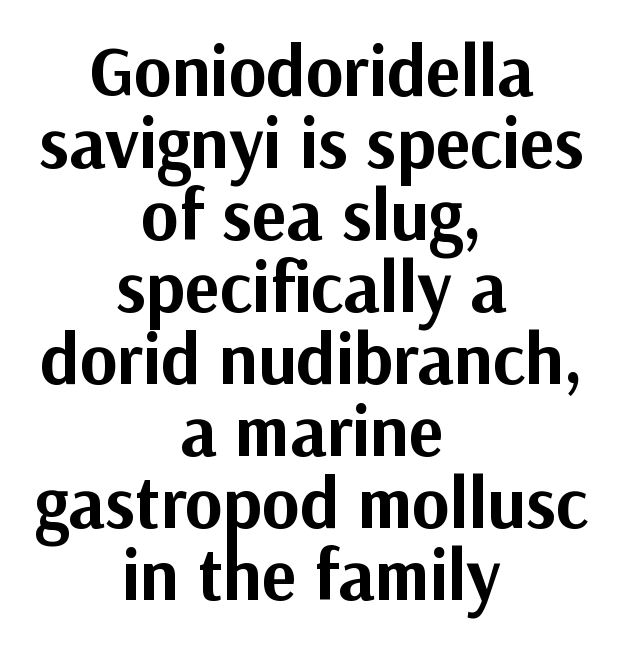
The whitespace from short lines is split evenly between both sides. The passage shown is typed in a proportional face where columns would drift. Has an underline been added? It has not. Is there any slant? The stems are plumb. The rendering uses a small line-height, squeezing the rows. I'd describe the lettering as bold — thick and assertive.
